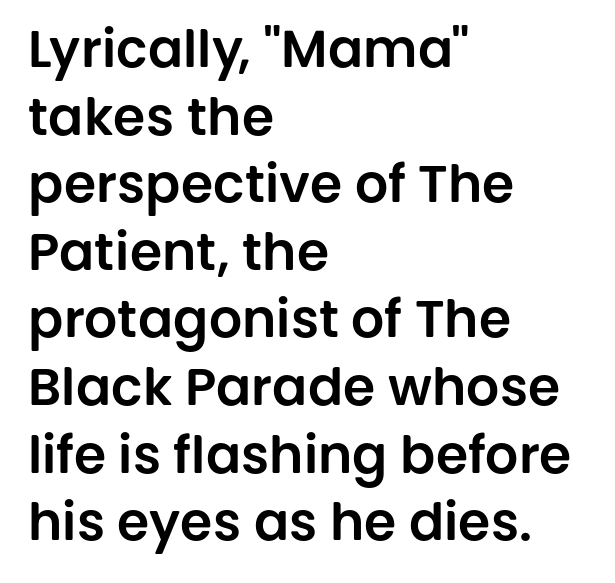
The image shows 52 px sans-serif type, upright; set left-aligned, normal line spacing (1.3x), normal letter spacing, not underlined; low stroke contrast and a large x-height.
